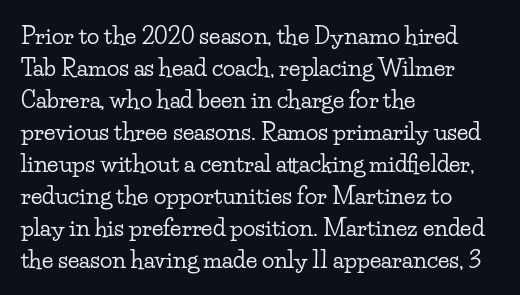
These lines are set flush left with a ragged right edge. Nope, not italic — everything's standing straight. Observe the ordinary spacing: letters are neighbours, not strangers. Vertically, the passage feels balanced, rows spaced as you'd expect. Has an underline been added? It has not.
